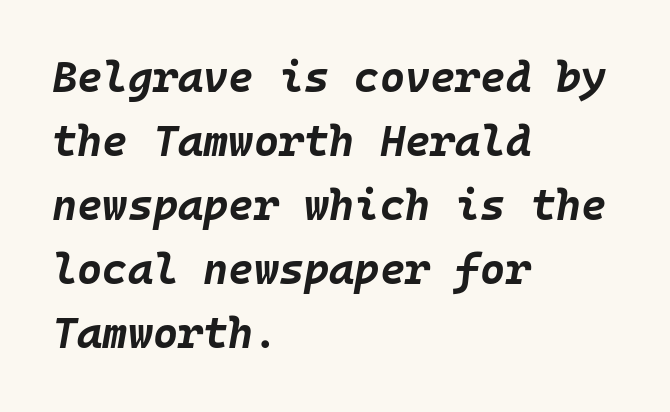
Q: Is the text bold? A: Yes.
Q: Is the text italic (slanted)? A: Yes, it leans right by about 10 degrees.
Q: Is the text underlined? A: No.
Q: How is the paragraph aligned? A: Left-aligned.
Q: Is the spacing between letters normal or unusually wide? A: Normal.
Q: Is the spacing between lines tight, normal or loose? A: Normal.
Q: Width (condensed, normal, or wide)? A: Normal.
Q: Stroke contrast? A: Low.
Q: x-height? A: Large.
Q: Monospaced? A: Yes.
